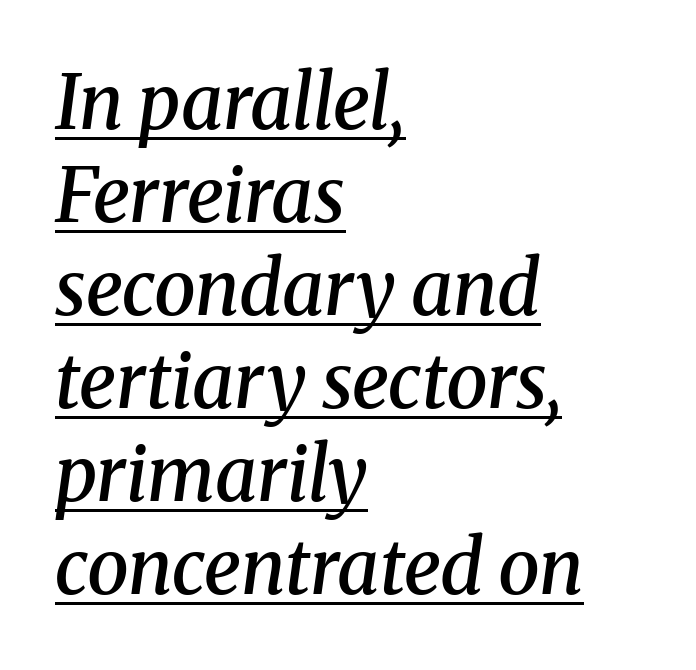
Stroke terminals: seriffed. Summary of weight: moderately heavy, a semibold. Leftover space on each line is placed entirely after the last word. What stands out about the letter spacing? Nothing — it is the standard amount. Would a proofreader flag this as italicized? Yes. Is there an underline? Yes — a line sits under the letters.
